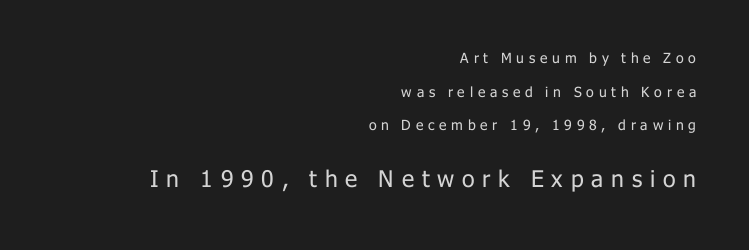
Is the letter spacing exaggerated? Yes — the characters are pushed far apart. Loosely led — the rows are spread out. Which chunk is bigger? The second one — the bottom block dwarfs the top. The characters are drawn with everyday or finer stroke widths. Glance below the letters and you will spot only blank space. Every stem runs plumb, perpendicular to the baseline.
